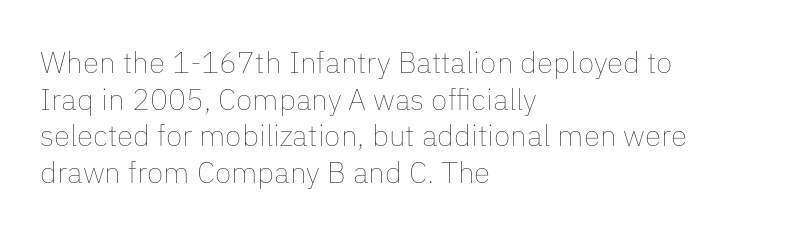
The passage shown is typed in a proportional face where columns would drift. Is the stroke heavy? The answer is a plain regular-or-lighter. The letters sit at their default tracking, neither squeezed nor spread. Is there any slant? The stems are plumb. The glyphs are unaccompanied by any horizontal stroke below them. A classic flush-left, rag-right setting is used for this passage.
